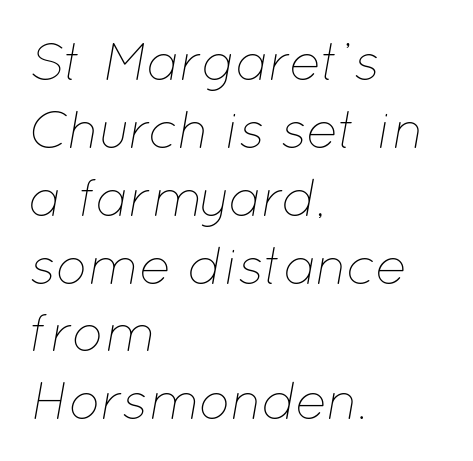
{"italic": "yes", "lean": "right", "slant_degrees": 12, "bold": "no", "weight": "thin", "width": "normal", "stroke_contrast": "low", "x_height": "medium", "monospaced": "no", "underline": "no", "align": "left", "line_spacing": "normal", "line_spacing_ratio": 1.28, "letter_spacing": "normal", "letter_spacing_em": 0.0, "glyph_px": 53}
